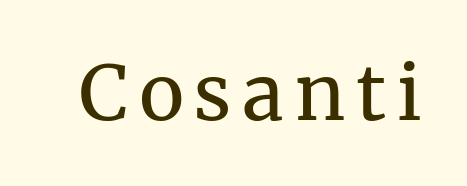
The image shows 76 px regular-weight serif type, upright; set not underlined; medium stroke contrast and a medium x-height.
